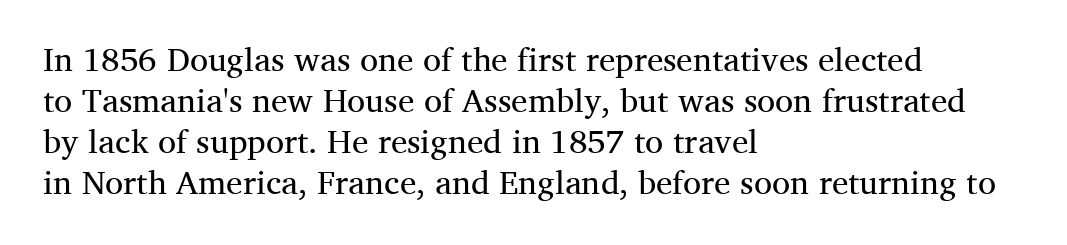
The image shows 33 px regular-weight serif type, upright; set left-aligned, line spacing 1.24x, normal letter spacing, not underlined; medium stroke contrast and a medium x-height.
